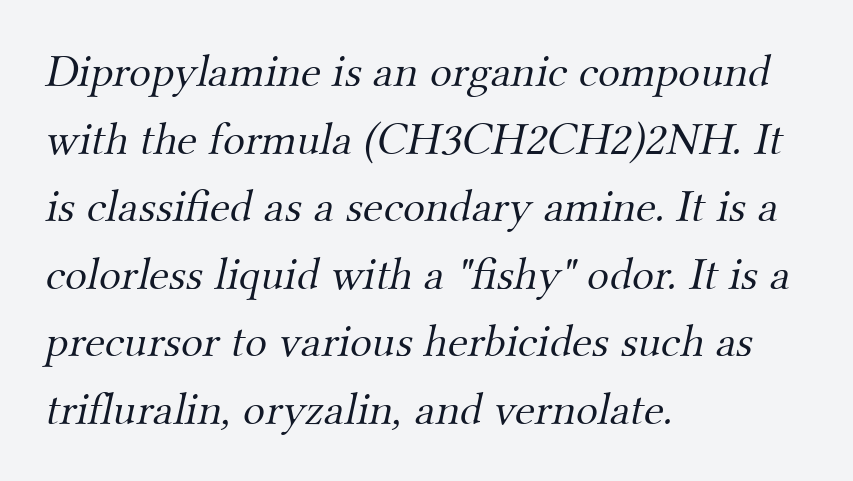
Q: Is the text bold? A: No.
Q: Is the typeface a serif or a sans-serif typeface? A: Serif.
Q: Is the text underlined? A: No.
Q: How is the paragraph aligned? A: Left-aligned.
Q: Is the spacing between letters normal or unusually wide? A: Normal.
Q: Is the spacing between lines tight, normal or loose? A: Normal.
Q: Width (condensed, normal, or wide)? A: Normal.
Q: Stroke contrast? A: Medium.
Q: x-height? A: Small.
Q: Monospaced? A: No.
